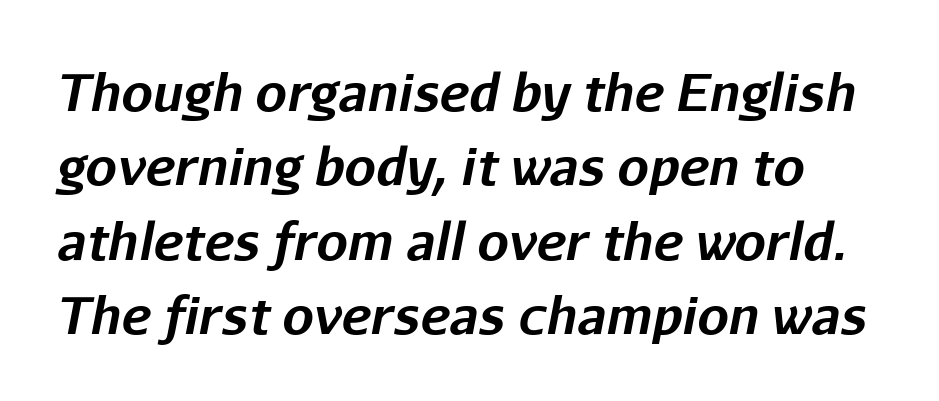
{"italic": "yes", "lean": "right", "slant_degrees": 11, "bold": "yes", "weight": "bold", "width": "normal", "stroke_contrast": "low", "x_height": "medium", "monospaced": "no", "underline": "no", "line_spacing": "normal", "line_spacing_ratio": 1.49, "letter_spacing": "normal", "letter_spacing_em": 0.0, "glyph_px": 50}
